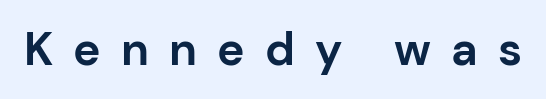
Q: Is the text bold? A: Yes.
Q: Is the text italic (slanted)? A: No, it is upright.
Q: Is the typeface a serif or a sans-serif typeface? A: Sans-serif.
Q: Is the text underlined? A: No.
Q: Is the spacing between letters normal or unusually wide? A: Unusually wide.
Q: Width (condensed, normal, or wide)? A: Normal.
Q: Stroke contrast? A: Low.
Q: x-height? A: Medium.
Q: Monospaced? A: No.
